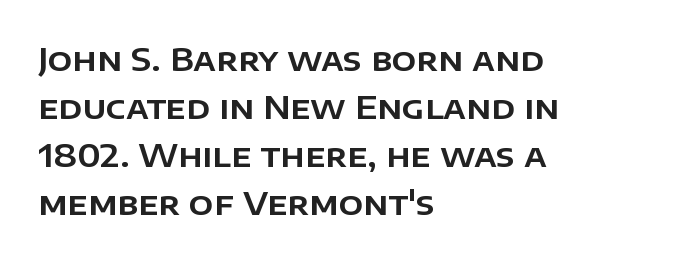
{"serif": "no", "italic": "no", "width": "normal", "stroke_contrast": "low", "x_height": "large", "monospaced": "no", "underline": "no", "align": "left", "line_spacing": "normal", "line_spacing_ratio": 1.5, "letter_spacing": "normal", "letter_spacing_em": 0.0, "glyph_px": 32}
